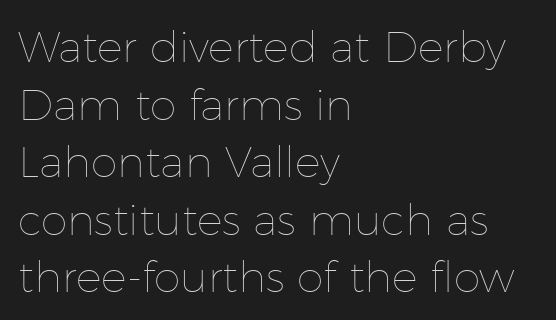
{"italic": "no", "bold": "no", "weight": "thin", "width": "normal", "stroke_contrast": "low", "x_height": "medium", "monospaced": "no", "underline": "no", "align": "left", "line_spacing": "normal", "line_spacing_ratio": 1.34, "letter_spacing": "normal", "letter_spacing_em": 0.0, "glyph_px": 43}
